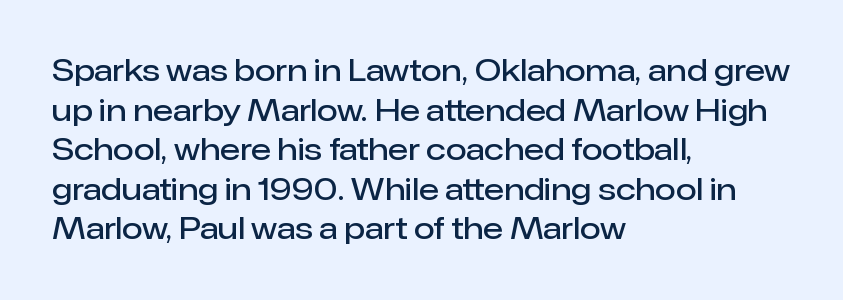
The image shows 30 px semibold sans-serif type, upright; set left-aligned, normal line spacing (1.32x), normal letter spacing, not underlined; low stroke contrast and a medium x-height.
